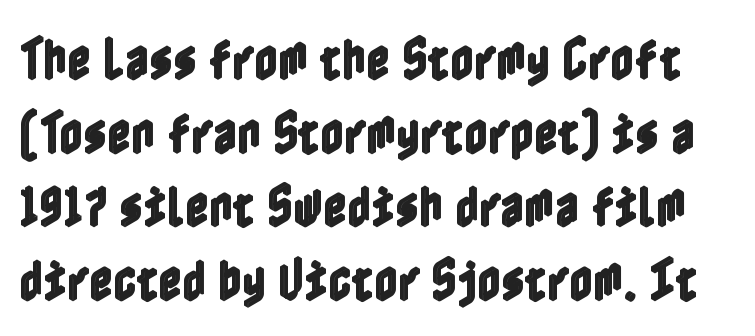
{"italic": "no", "width": "condensed", "x_height": "medium", "underline": "no", "line_spacing": "normal", "line_spacing_ratio": 1.6, "letter_spacing": "normal", "letter_spacing_em": 0.0, "glyph_px": 46}
